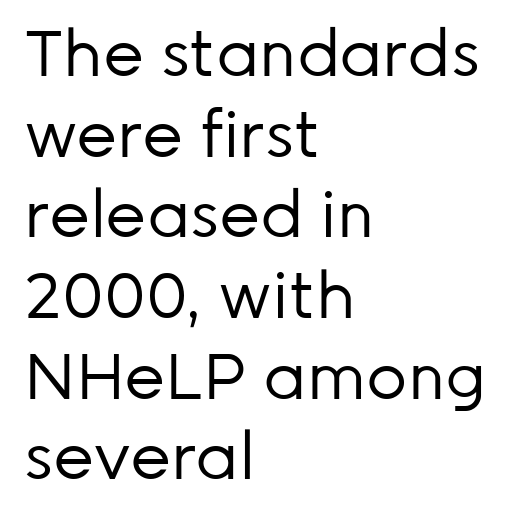
The image shows 64 px regular-weight sans-serif type, upright; set left-aligned, normal line spacing (1.26x), normal letter spacing, not underlined; low stroke contrast and a medium x-height.
